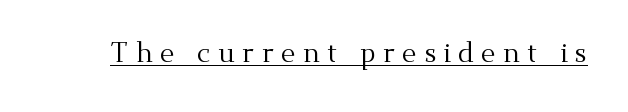
This sample has the flowing, uneven cadence of proportional lettering. Like a heading marked for emphasis, these lines bear an underscore. This sample uses expanded letter spacing, leaving extra air between glyphs. Tall strokes in this sample are plumb rather than angled.
